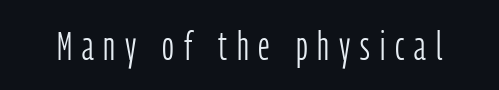
Beneath every word, the page is bare. Stroke terminals: plain, sans-serif. Weight: regular or lighter. The tracking reads as deliberately expanded to a designer's eye. The letters advance in unequal steps, a hallmark of proportional type. Is there any slant? The stems are plumb.
